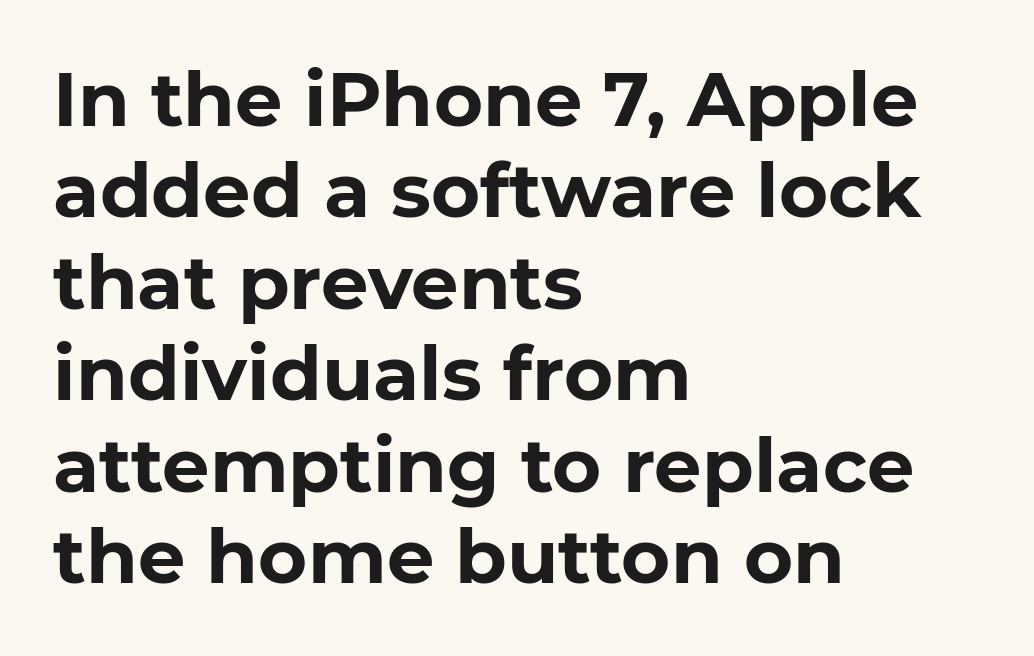
Q: Is the text bold? A: Yes.
Q: Is the text italic (slanted)? A: No, it is upright.
Q: Is the typeface a serif or a sans-serif typeface? A: Sans-serif.
Q: Is the text underlined? A: No.
Q: How is the paragraph aligned? A: Left-aligned.
Q: Is the spacing between letters normal or unusually wide? A: Normal.
Q: Width (condensed, normal, or wide)? A: Normal.
Q: Stroke contrast? A: Low.
Q: x-height? A: Medium.
Q: Monospaced? A: No.
